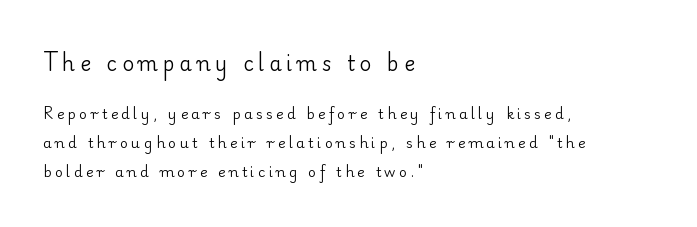
The image shows 20 px text type, upright; set left-aligned, loose line spacing (2.06x), unusually wide letter spacing (+0.24 em), not underlined; the first (top) block is 1.43x larger.
